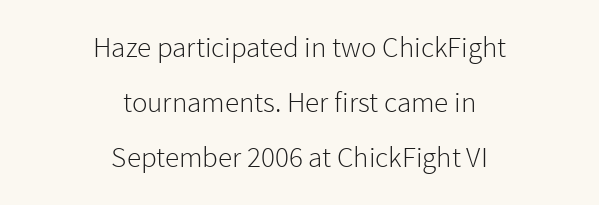
The image shows 29 px light sans-serif type, upright; set centered, line spacing 1.89x, normal letter spacing, not underlined; low stroke contrast and a medium x-height.
